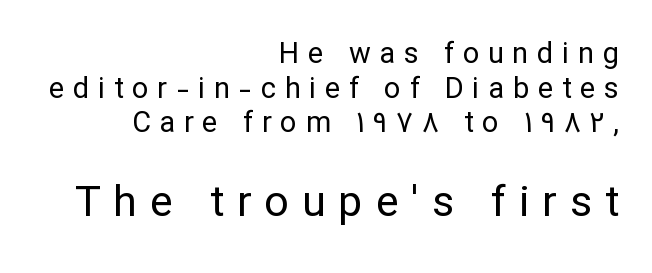
The image shows 43 px regular-weight sans-serif type, upright; set right-aligned, line spacing 1.19x, unusually wide letter spacing (+0.3 em), not underlined; the second (bottom) block is 1.48x larger; low stroke contrast and a medium x-height.
